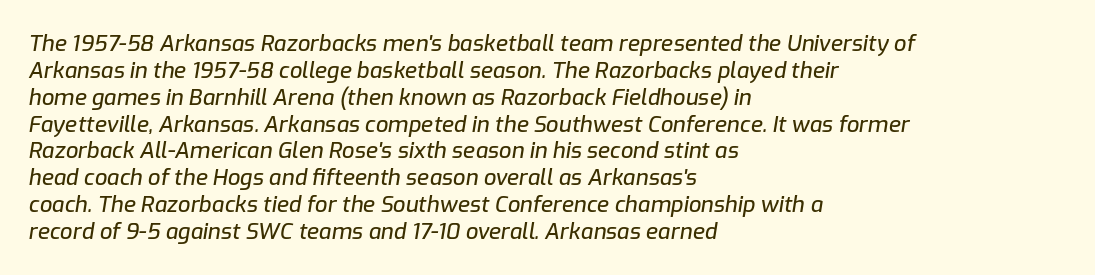
Characters are canted at an angle relative to the baseline's perpendicular. Typeset ragged right — the left edge is the straight one. Between one letter and the next there's only the usual sliver of space. The specimen omits any rule beneath the text block's lines.
